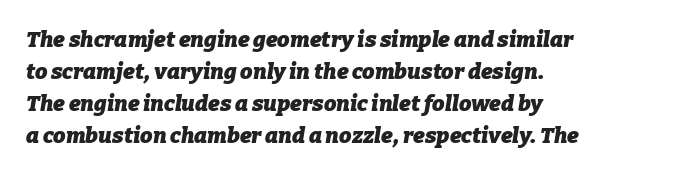
Q: Is the text bold? A: Yes.
Q: Is the text italic (slanted)? A: Yes, it leans right by about 9 degrees.
Q: Is the text underlined? A: No.
Q: How is the paragraph aligned? A: Left-aligned.
Q: Is the spacing between letters normal or unusually wide? A: Normal.
Q: Is the spacing between lines tight, normal or loose? A: Normal.
